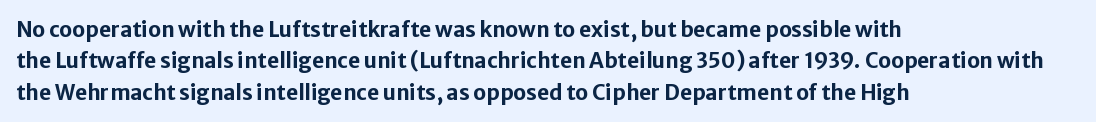
{"italic": "no", "bold": "yes", "underline": "no", "align": "left", "line_spacing": "normal", "line_spacing_ratio": 1.5, "letter_spacing": "normal", "letter_spacing_em": 0.0, "glyph_px": 21}
